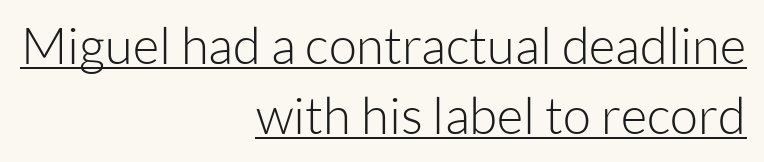
{"serif": "no", "italic": "no", "bold": "no", "weight": "light", "width": "normal", "stroke_contrast": "low", "x_height": "medium", "monospaced": "no", "underline": "yes", "align": "right", "line_spacing": "normal", "line_spacing_ratio": 1.37, "letter_spacing": "normal", "letter_spacing_em": 0.0, "glyph_px": 51}
